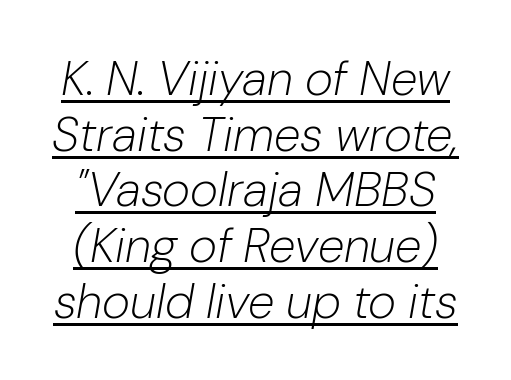
Quick note: italic. Weight class: somewhere from thin through regular. The face used here is proportionally spaced, like ordinary book or web type. Standard letterfit; no display-style spreading of the glyphs.
